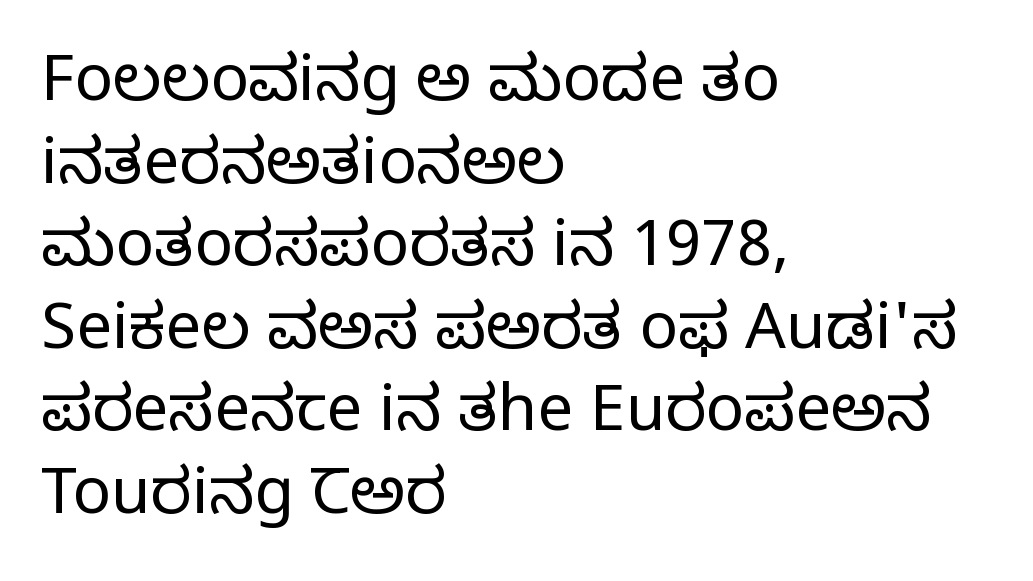
{"serif": "yes", "italic": "no", "bold": "no", "weight": "regular", "width": "normal", "stroke_contrast": "low", "x_height": "large", "monospaced": "no", "underline": "no", "align": "left", "line_spacing": "normal", "line_spacing_ratio": 1.29, "letter_spacing": "normal", "letter_spacing_em": 0.0, "glyph_px": 64}
